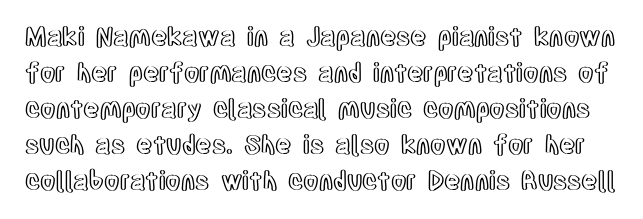
{"italic": "no", "underline": "no", "line_spacing": "normal", "line_spacing_ratio": 1.44, "letter_spacing": "normal", "letter_spacing_em": 0.0, "glyph_px": 25}
